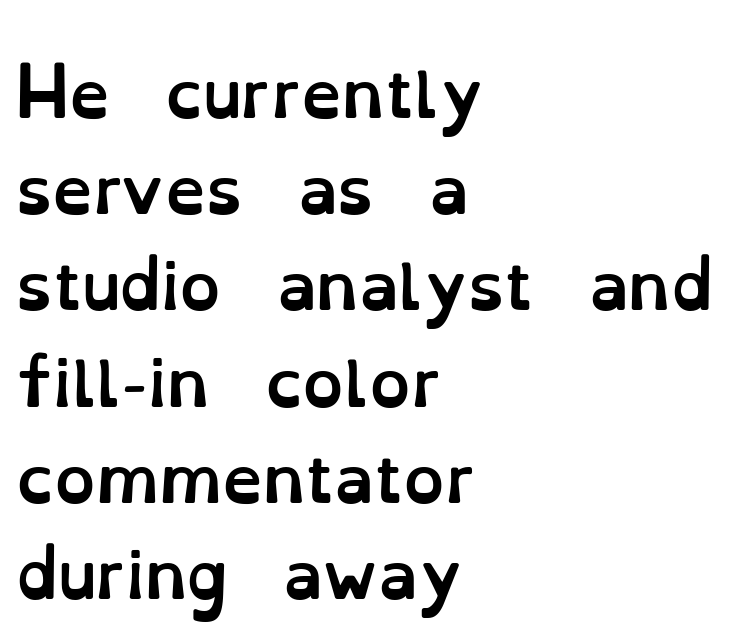
The image shows 65 px semibold type, upright; set left-aligned, normal line spacing (1.48x), normal letter spacing, not underlined; low stroke contrast and a small x-height.
